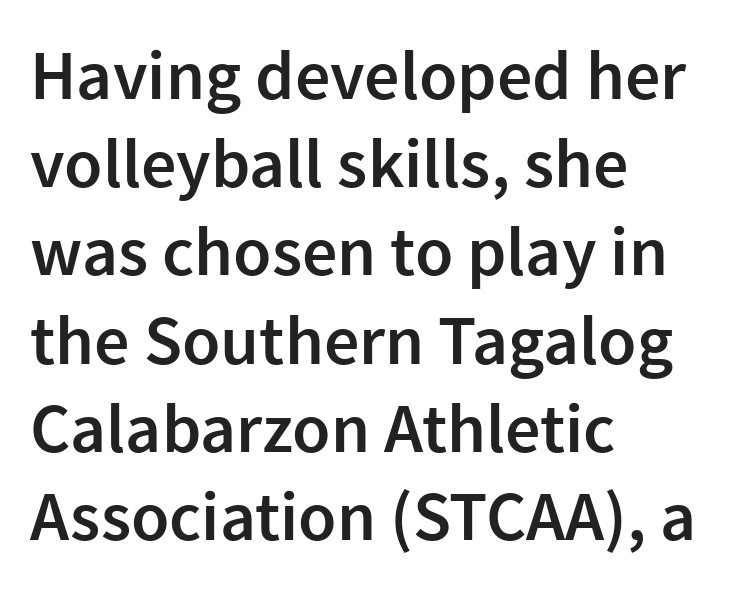
The image shows 70 px semibold sans-serif type, upright; set left-aligned, normal line spacing (1.26x), normal letter spacing, not underlined; low stroke contrast and a medium x-height.
